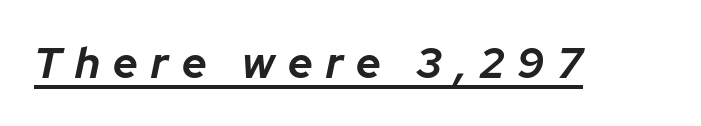
Q: Is the text bold? A: Yes.
Q: Is the text italic (slanted)? A: Yes, it leans right by about 12 degrees.
Q: Is the text underlined? A: Yes.
Q: Is the spacing between letters normal or unusually wide? A: Unusually wide.
Q: Width (condensed, normal, or wide)? A: Normal.
Q: Stroke contrast? A: Low.
Q: x-height? A: Medium.
Q: Monospaced? A: No.
